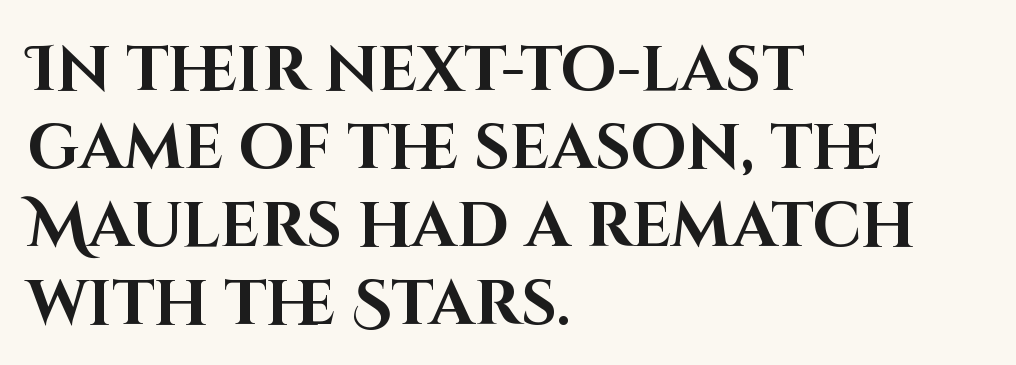
Leftover space on each line is placed entirely after the last word. The specimen omits any rule beneath the text block's lines. A typesetter would call this zero additional tracking. Note the varied advance widths — an 'i' is clearly narrower than an 'm'. The font family rendered here belongs to the sans-serif group. The sample has been set heavy, in full bold.
